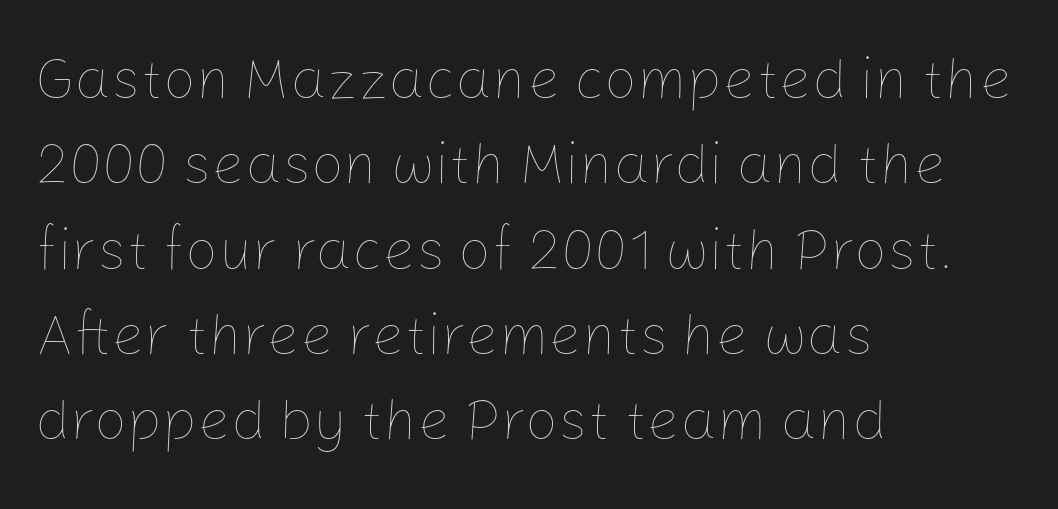
The area under the type is left untouched. Here the glyphs are tracked normally, forming tight word shapes. Weight: not bold — regular or lighter. The paragraph shown leans on its left margin.
